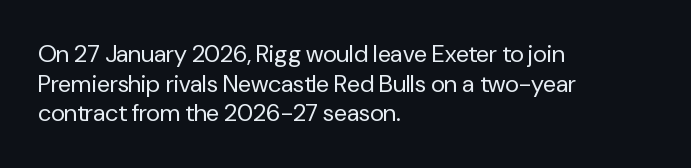
{"italic": "no", "bold": "no", "underline": "no", "align": "left", "line_spacing_ratio": 1.23, "letter_spacing": "normal", "letter_spacing_em": 0.0, "glyph_px": 24}
